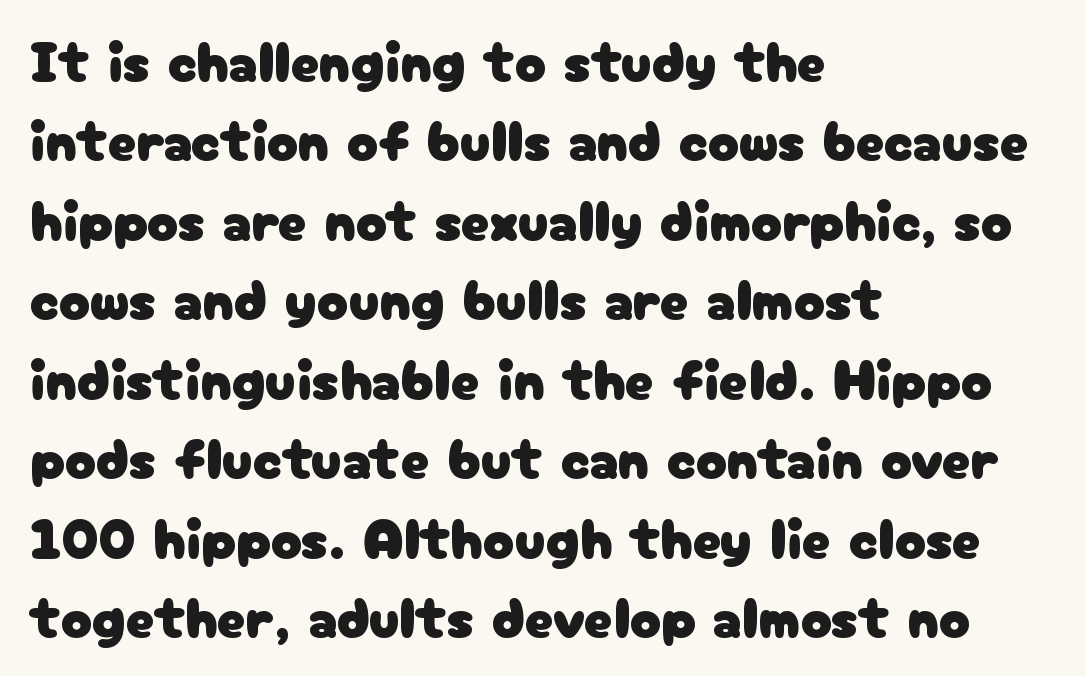
Note the varied advance widths — an 'i' is clearly narrower than an 'm'. The characters display no serif detailing; their extremities are plain. The space beneath each line is pristine and unruled. Evenly set lines give the paragraph a standard silhouette. The setting favours the left margin, as ordinary paragraphs usually do. Italic: no, the glyphs are upright roman.
